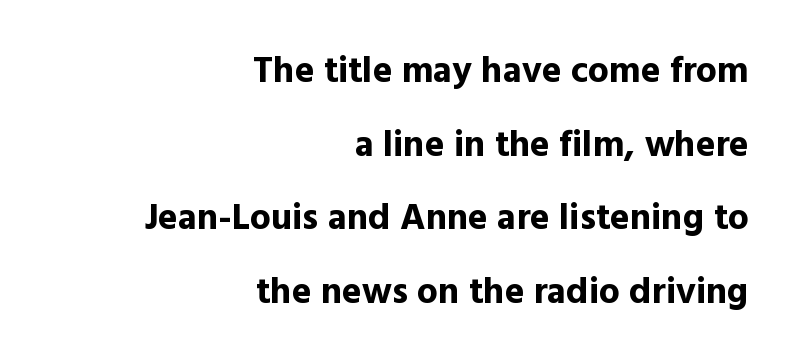
{"serif": "no", "italic": "no", "bold": "yes", "weight": "bold", "width": "normal", "x_height": "medium", "monospaced": "no", "underline": "no", "align": "right", "line_spacing": "loose", "line_spacing_ratio": 1.99, "letter_spacing": "normal", "letter_spacing_em": 0.0, "glyph_px": 37}
